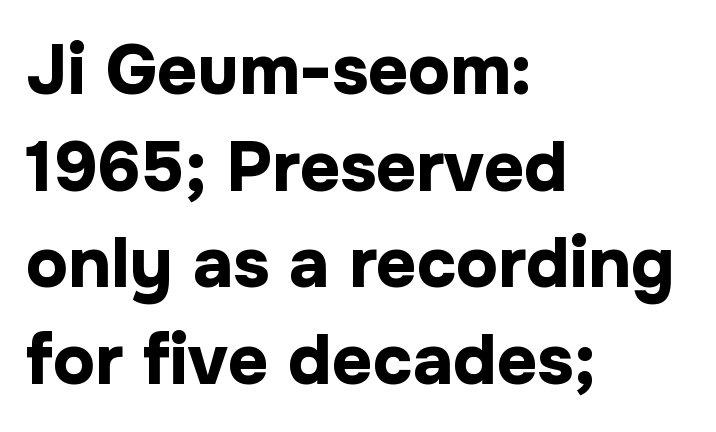
{"serif": "no", "italic": "no", "bold": "yes", "weight": "bold", "width": "normal", "stroke_contrast": "low", "x_height": "medium", "monospaced": "no", "underline": "no", "align": "left", "line_spacing": "normal", "line_spacing_ratio": 1.38, "letter_spacing": "normal", "letter_spacing_em": 0.0, "glyph_px": 70}
